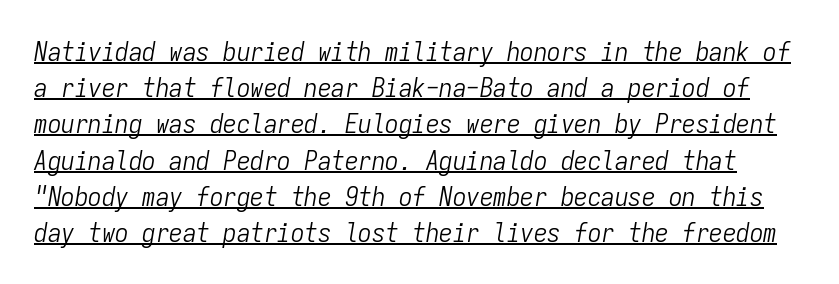
{"italic": "yes", "lean": "right", "slant_degrees": 9, "bold": "no", "underline": "yes", "line_spacing": "normal", "line_spacing_ratio": 1.34, "letter_spacing": "normal", "letter_spacing_em": 0.0, "glyph_px": 27}
